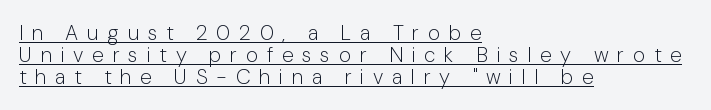
These lines are set flush left with a ragged right edge. Is there an underline? Yes — a line sits under the letters. Tightly led — the rows are bunched. The typesetting does not lean heavy: it is not bold. Italic? Not at all — the glyphs are vertical. The horizontal fit of the characters is loose and conspicuously gappy.
